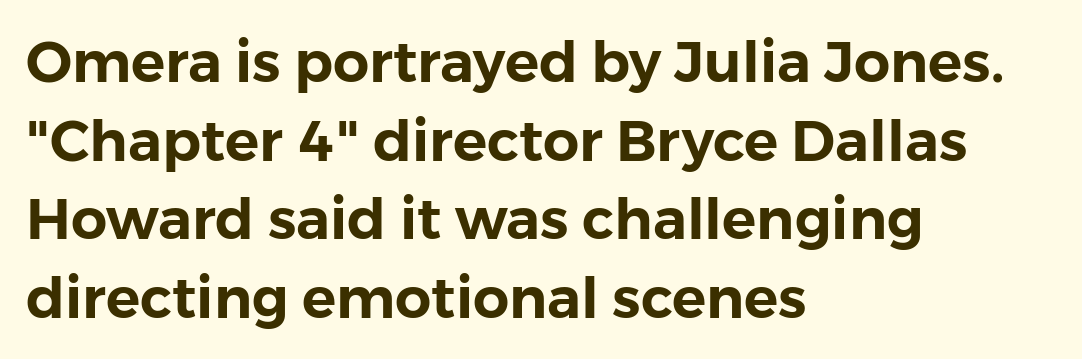
{"serif": "no", "italic": "no", "width": "normal", "stroke_contrast": "low", "x_height": "medium", "monospaced": "no", "underline": "no", "align": "left", "line_spacing": "normal", "line_spacing_ratio": 1.38, "letter_spacing": "normal", "letter_spacing_em": 0.0, "glyph_px": 57}
